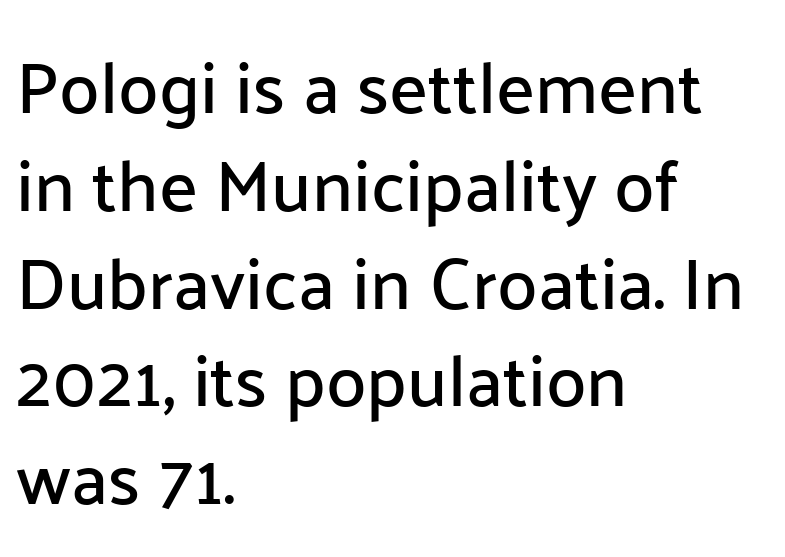
The image shows 73 px sans-serif type, upright; set left-aligned, normal line spacing (1.34x), normal letter spacing, not underlined; low stroke contrast and a medium x-height.
